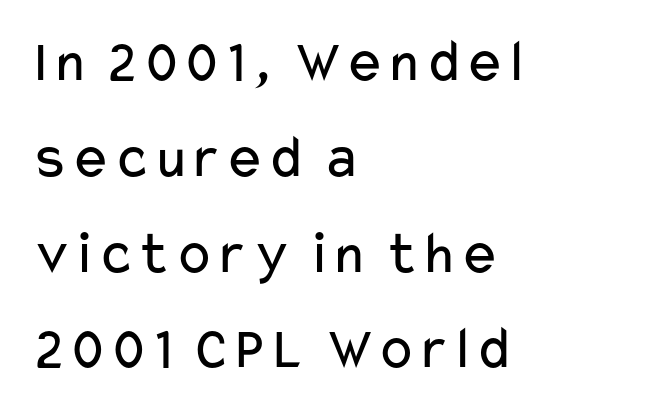
Is this a fixed-width face? No — the glyphs have proportional, varying widths. Examine the stroke ends and you'll find no serifs. No extra tracking has been applied to these lines. The passage shown stacks its lines at a standard gap. Italic: no, the glyphs are upright roman. Letters have the restrained weight of plain body copy at most.
